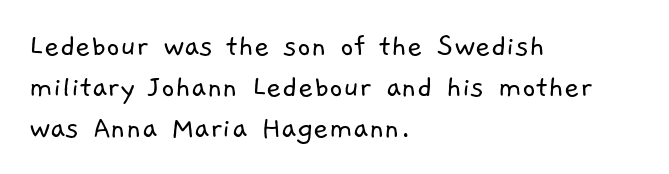
{"serif": "no", "bold": "no", "weight": "light", "width": "normal", "stroke_contrast": "low", "x_height": "medium", "monospaced": "no", "underline": "no", "align": "left", "line_spacing_ratio": 1.24, "letter_spacing": "normal", "letter_spacing_em": 0.0, "glyph_px": 33}
